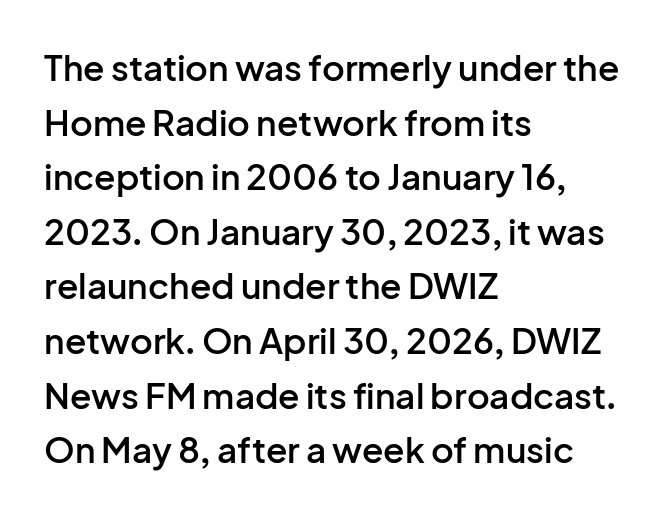
The image shows 35 px semibold sans-serif type, upright; set left-aligned, normal line spacing (1.56x), normal letter spacing, not underlined; low stroke contrast and a medium x-height.
